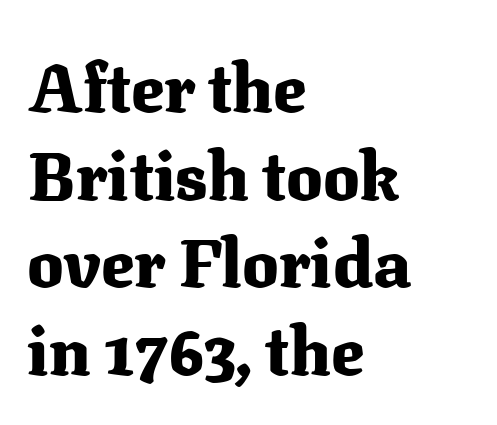
Q: Is the text bold? A: Yes.
Q: Is the text italic (slanted)? A: No, it is upright.
Q: Is the typeface a serif or a sans-serif typeface? A: Serif.
Q: Is the text underlined? A: No.
Q: How is the paragraph aligned? A: Left-aligned.
Q: Is the spacing between letters normal or unusually wide? A: Normal.
Q: Is the spacing between lines tight, normal or loose? A: Normal.
Q: Width (condensed, normal, or wide)? A: Normal.
Q: Stroke contrast? A: Medium.
Q: x-height? A: Medium.
Q: Monospaced? A: No.
